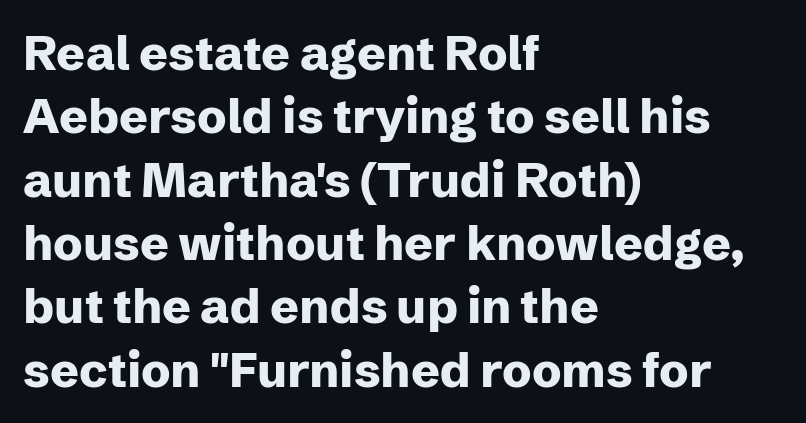
{"serif": "no", "italic": "no", "bold": "yes", "weight": "heavy", "width": "normal", "stroke_contrast": "low", "x_height": "medium", "monospaced": "no", "underline": "no", "align": "left", "line_spacing": "normal", "line_spacing_ratio": 1.32, "letter_spacing": "normal", "letter_spacing_em": 0.0, "glyph_px": 48}
